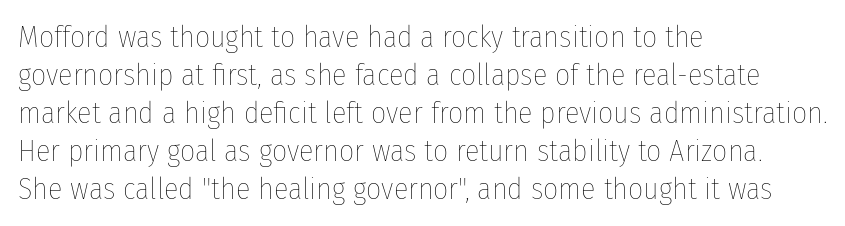
Q: Is the text bold? A: No.
Q: Is the text italic (slanted)? A: No, it is upright.
Q: Is the text underlined? A: No.
Q: How is the paragraph aligned? A: Left-aligned.
Q: Is the spacing between letters normal or unusually wide? A: Normal.
Q: Is the spacing between lines tight, normal or loose? A: Normal.
Q: Width (condensed, normal, or wide)? A: Condensed.
Q: Stroke contrast? A: Low.
Q: x-height? A: Medium.
Q: Monospaced? A: No.
